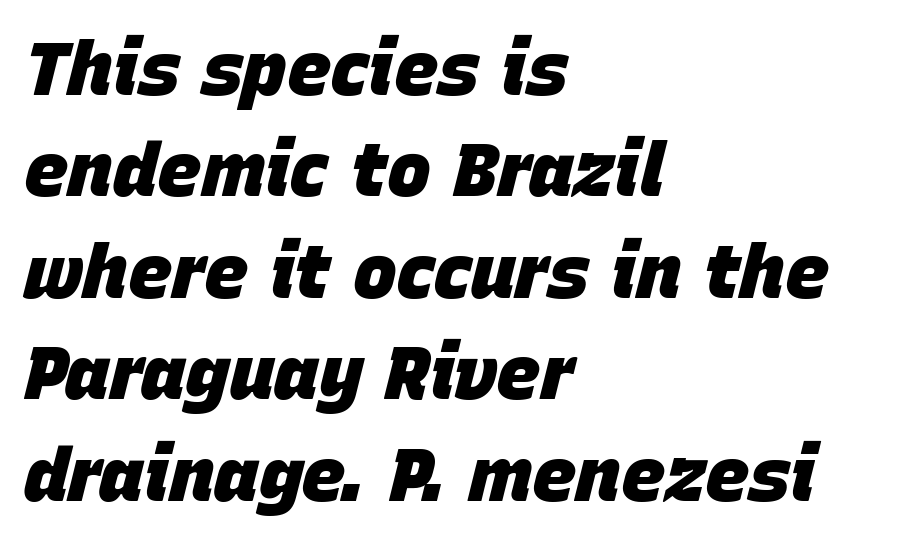
The image shows 74 px heavy type, italic (leaning right); set left-aligned, normal line spacing (1.37x), normal letter spacing, not underlined; low stroke contrast and a large x-height.
